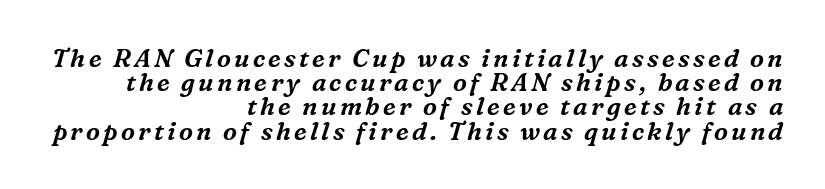
Anything drawn beneath the words? Only blank space. Whoever set this chose condensed vertical rhythm over breathing room. This is oblique type, the kind used for emphasis or titles. Typeset ragged left — the right edge is the straight one.
